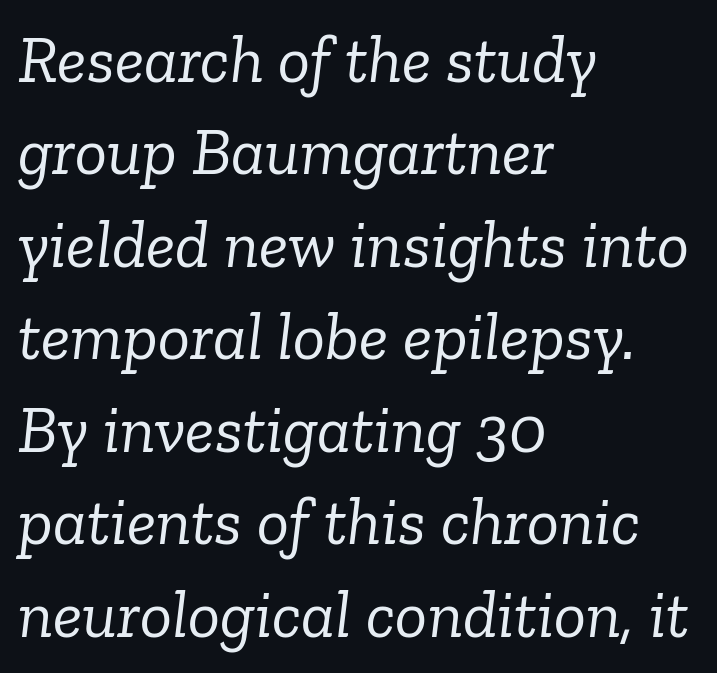
Q: Is the text bold? A: No.
Q: Is the text italic (slanted)? A: Yes, it leans right by about 6 degrees.
Q: Is the typeface a serif or a sans-serif typeface? A: Serif.
Q: Is the text underlined? A: No.
Q: How is the paragraph aligned? A: Left-aligned.
Q: Is the spacing between letters normal or unusually wide? A: Normal.
Q: Is the spacing between lines tight, normal or loose? A: Normal.
Q: Width (condensed, normal, or wide)? A: Normal.
Q: Stroke contrast? A: Low.
Q: x-height? A: Medium.
Q: Monospaced? A: No.
